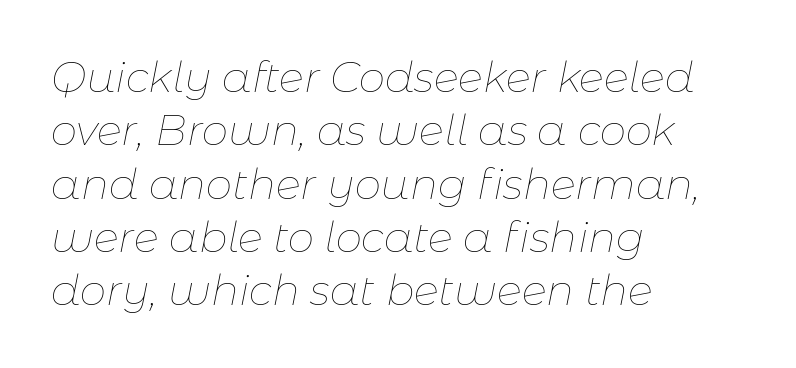
Think of a printed novel: that variable character pitch is what you see here. Visually the block forms a straight wall on the left and a jagged coastline on the right. Letters have the restrained weight of plain body copy at most. Is the letter spacing exaggerated? No — it looks like the ordinary default. Quick note: italic.
